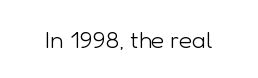
Q: Is the text bold? A: No.
Q: Is the text italic (slanted)? A: No, it is upright.
Q: Is the text underlined? A: No.
Q: Is the spacing between letters normal or unusually wide? A: Normal.
